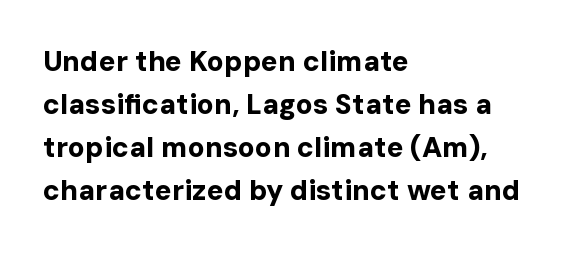
{"serif": "no", "italic": "no", "bold": "yes", "weight": "bold", "width": "normal", "stroke_contrast": "low", "x_height": "medium", "monospaced": "no", "underline": "no", "align": "left", "line_spacing": "normal", "line_spacing_ratio": 1.54, "letter_spacing": "normal", "letter_spacing_em": 0.0, "glyph_px": 28}
